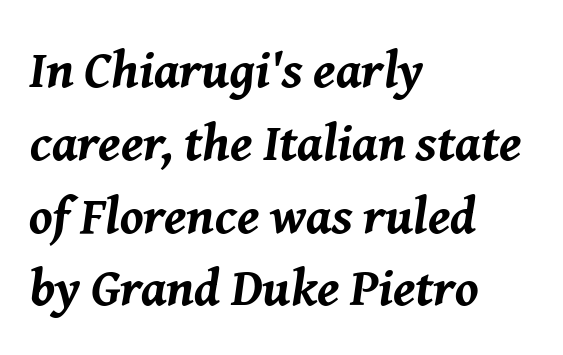
{"italic": "yes", "lean": "right", "slant_degrees": 8, "bold": "yes", "weight": "bold", "width": "normal", "stroke_contrast": "medium", "x_height": "medium", "monospaced": "no", "underline": "no", "align": "left", "line_spacing": "normal", "line_spacing_ratio": 1.4, "letter_spacing": "normal", "letter_spacing_em": 0.0, "glyph_px": 52}
